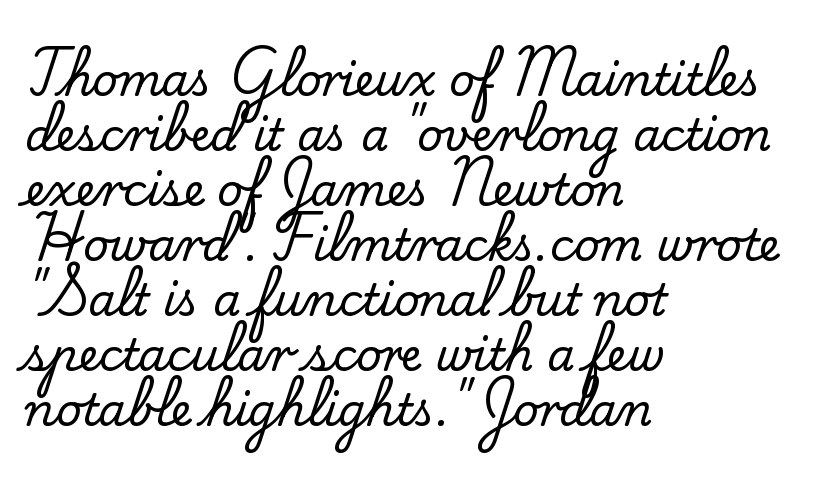
Q: Is the text italic (slanted)? A: Yes.
Q: Is the typeface a serif or a sans-serif typeface? A: Serif.
Q: Is the text underlined? A: No.
Q: How is the paragraph aligned? A: Left-aligned.
Q: Is the spacing between letters normal or unusually wide? A: Normal.
Q: Is the spacing between lines tight, normal or loose? A: Normal.
Q: Width (condensed, normal, or wide)? A: Normal.
Q: Stroke contrast? A: Low.
Q: x-height? A: Small.
Q: Monospaced? A: No.
